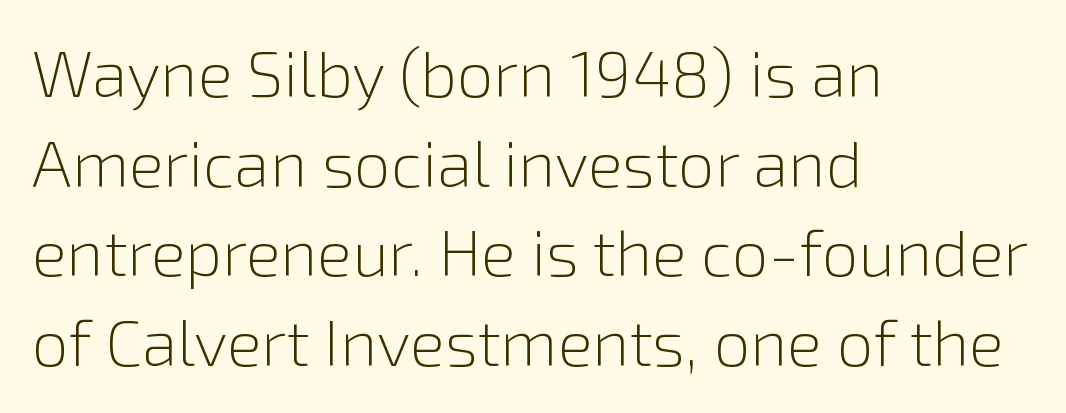
Q: Is the text bold? A: No.
Q: Is the text italic (slanted)? A: No, it is upright.
Q: Is the typeface a serif or a sans-serif typeface? A: Sans-serif.
Q: Is the text underlined? A: No.
Q: How is the paragraph aligned? A: Left-aligned.
Q: Is the spacing between letters normal or unusually wide? A: Normal.
Q: Is the spacing between lines tight, normal or loose? A: Normal.
Q: Width (condensed, normal, or wide)? A: Normal.
Q: Stroke contrast? A: Low.
Q: x-height? A: Medium.
Q: Monospaced? A: No.
